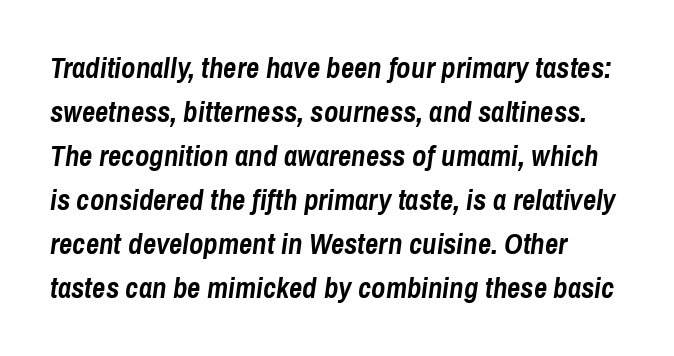
Q: Is the text bold? A: Yes.
Q: Is the text italic (slanted)? A: Yes, it leans right by about 8 degrees.
Q: Is the text underlined? A: No.
Q: Is the spacing between letters normal or unusually wide? A: Normal.
Q: Is the spacing between lines tight, normal or loose? A: Normal.
Q: Width (condensed, normal, or wide)? A: Condensed.
Q: Stroke contrast? A: Low.
Q: x-height? A: Medium.
Q: Monospaced? A: No.
